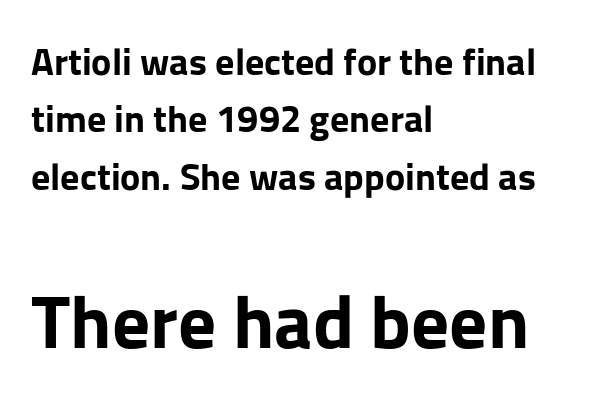
{"serif": "no", "italic": "no", "bold": "yes", "weight": "bold", "width": "normal", "stroke_contrast": "low", "x_height": "medium", "monospaced": "no", "underline": "no", "align": "left", "line_spacing": "normal", "line_spacing_ratio": 1.51, "letter_spacing": "normal", "letter_spacing_em": 0.0, "larger_block": "second", "size_ratio": 1.97, "glyph_px": 75}
